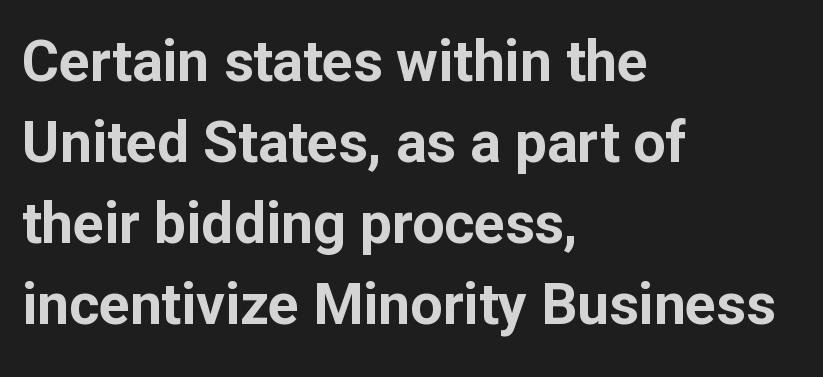
Q: Is the text bold? A: Yes.
Q: Is the text italic (slanted)? A: No, it is upright.
Q: Is the typeface a serif or a sans-serif typeface? A: Sans-serif.
Q: Is the text underlined? A: No.
Q: How is the paragraph aligned? A: Left-aligned.
Q: Is the spacing between letters normal or unusually wide? A: Normal.
Q: Is the spacing between lines tight, normal or loose? A: Normal.
Q: Width (condensed, normal, or wide)? A: Normal.
Q: Stroke contrast? A: Low.
Q: x-height? A: Medium.
Q: Monospaced? A: No.
